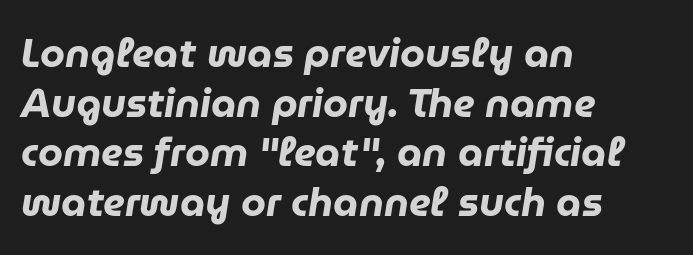
The image shows 40 px heavy type, italic (leaning right); set left-aligned, line spacing 1.24x, normal letter spacing, not underlined; low stroke contrast and a medium x-height.
